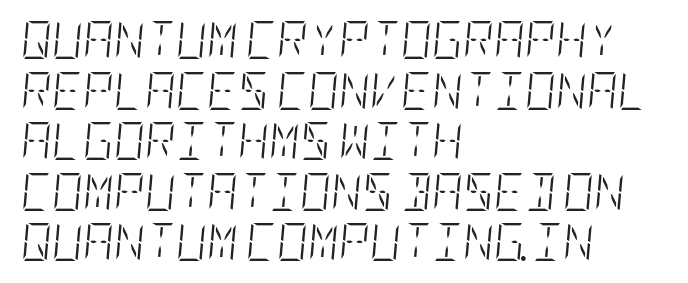
The image shows 38 px light, condensed type, italic (leaning right); set left-aligned, normal line spacing (1.33x), normal letter spacing, not underlined; low stroke contrast and a large x-height.
